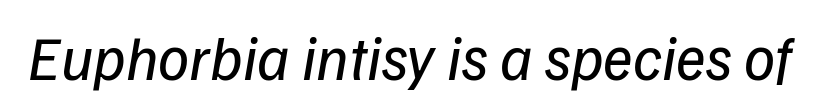
A typesetter would call this proportional, since set widths differ per character. Look at the bottom of the vertical strokes: they stop flat, with no serifs. Nobody touched the tracking dial on this one. Has an underline been added? It has not. No extra ink here — the face is not bold.
